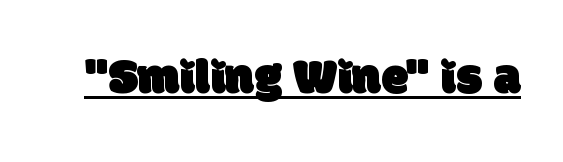
Q: Is the typeface a serif or a sans-serif typeface? A: Sans-serif.
Q: Is the text underlined? A: Yes.
Q: Is the spacing between letters normal or unusually wide? A: Normal.
Q: Width (condensed, normal, or wide)? A: Normal.
Q: Stroke contrast? A: Low.
Q: x-height? A: Large.
Q: Monospaced? A: No.
